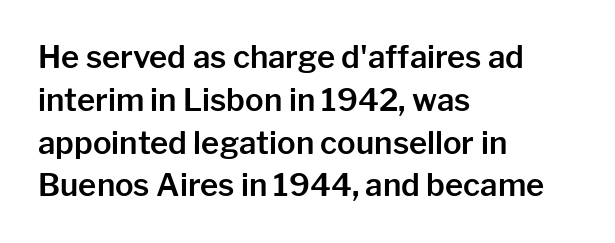
{"serif": "no", "italic": "no", "width": "normal", "stroke_contrast": "low", "x_height": "medium", "monospaced": "no", "underline": "no", "align": "left", "line_spacing": "normal", "line_spacing_ratio": 1.38, "letter_spacing": "normal", "letter_spacing_em": 0.0, "glyph_px": 31}
